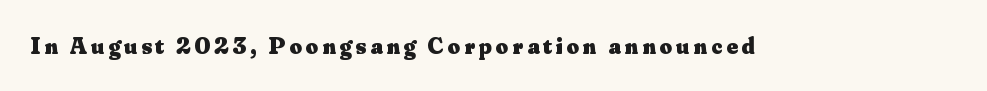
The image shows 24 px bold type, upright; set not underlined.
